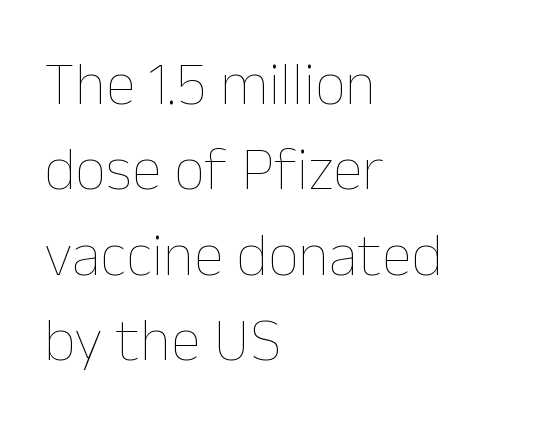
{"italic": "no", "bold": "no", "weight": "thin", "width": "normal", "stroke_contrast": "low", "x_height": "medium", "monospaced": "no", "underline": "no", "align": "left", "line_spacing": "normal", "line_spacing_ratio": 1.4, "letter_spacing": "normal", "letter_spacing_em": 0.0, "glyph_px": 61}
